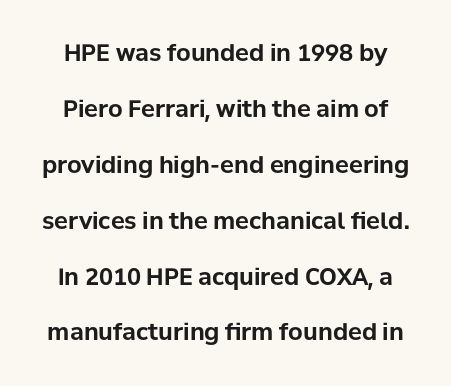
{"italic": "no", "bold": "yes", "underline": "no", "line_spacing": "loose", "line_spacing_ratio": 2.43, "letter_spacing": "normal", "letter_spacing_em": 0.0, "glyph_px": 23}
